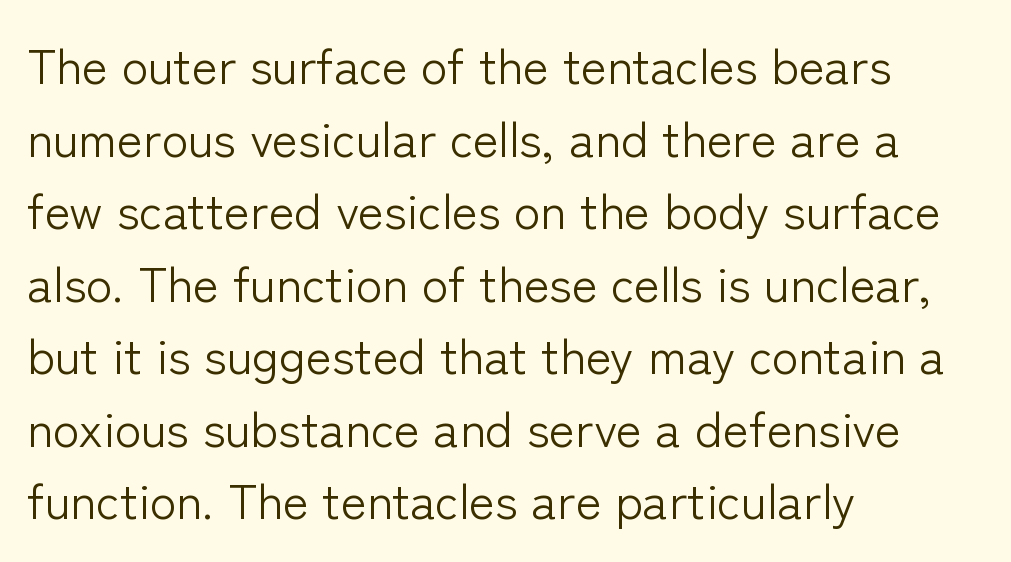
Q: Is the text bold? A: No.
Q: Is the text italic (slanted)? A: No, it is upright.
Q: Is the typeface a serif or a sans-serif typeface? A: Sans-serif.
Q: Is the text underlined? A: No.
Q: How is the paragraph aligned? A: Left-aligned.
Q: Is the spacing between letters normal or unusually wide? A: Normal.
Q: Is the spacing between lines tight, normal or loose? A: Normal.
Q: Width (condensed, normal, or wide)? A: Normal.
Q: Stroke contrast? A: Low.
Q: x-height? A: Medium.
Q: Monospaced? A: No.
